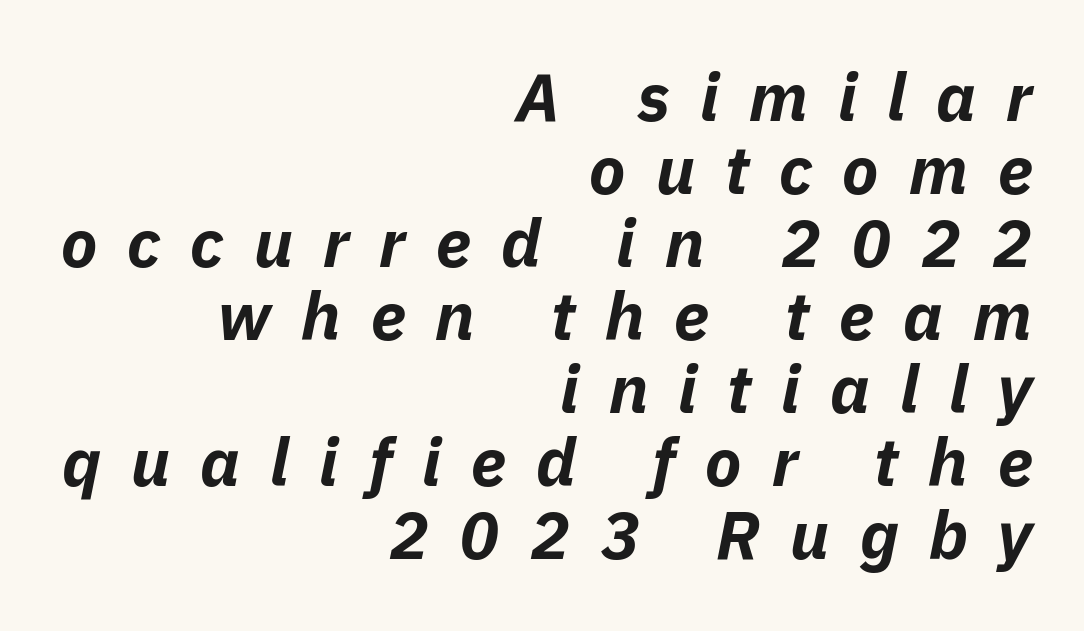
This sample is right-justified, so line beginnings fall wherever the words allow. What stands out about the letter spacing? Its width — letters are far apart. Posture: slanted. This block would grow much taller if given ordinary leading; it's compressed now.
